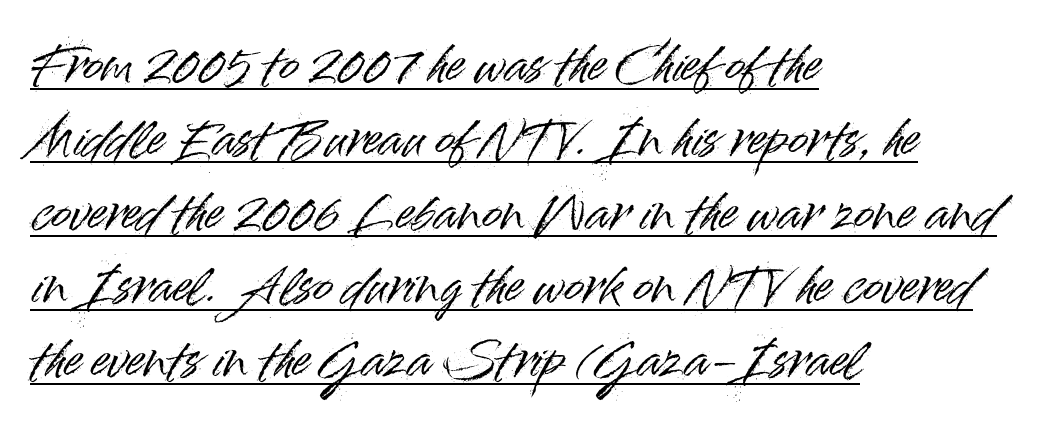
How would I describe the line gaps? Plain and ordinary. Each word holds together tightly as a unit, with standard inter-letter gaps. The string is rendered with underlining switched on. The typeface chosen for these lines omits serifs.
